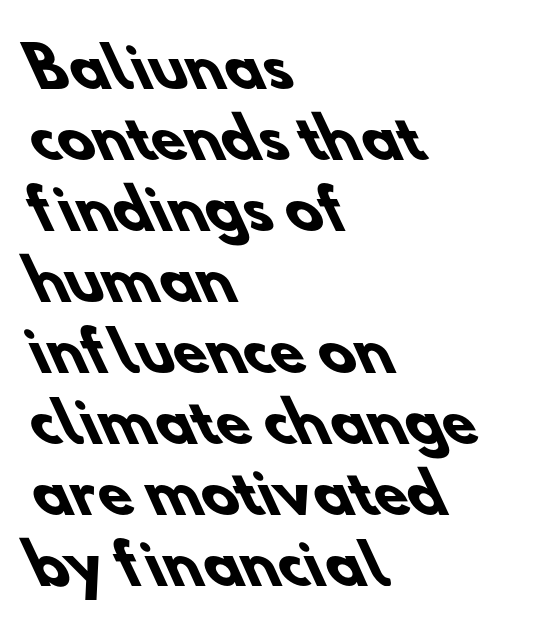
Is the letter spacing exaggerated? No — it looks like the ordinary default. The font family rendered here belongs to the sans-serif group. The lines sit at an ordinary, default distance from one another. On the weight axis this lands at bold, roughly 700.
